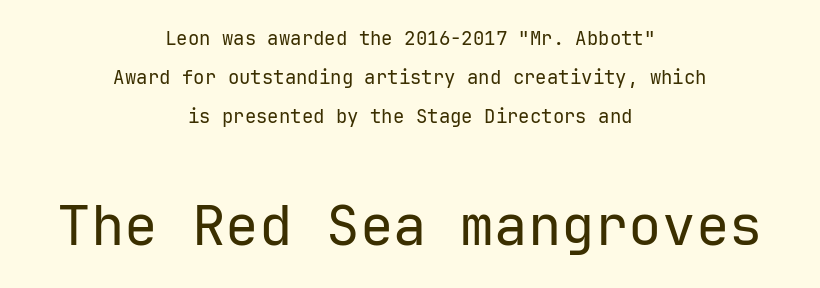
Ordinary non-slanted type is in use. Stroke mass is kept to a normal reading level or below. Regarding serifs, this sample does without them. Neither beginnings nor endings align; midpoints do.
